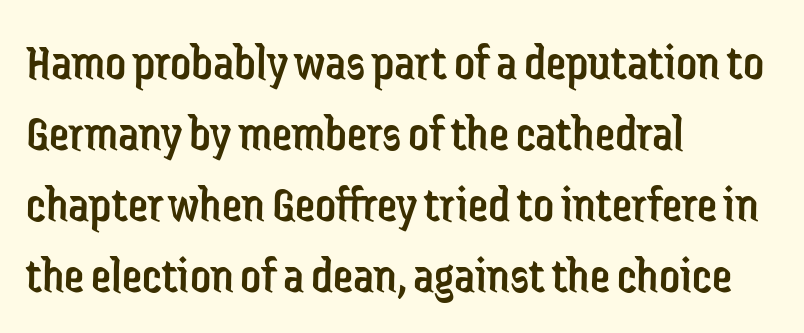
Q: Is the text bold? A: No.
Q: Is the text italic (slanted)? A: No, it is upright.
Q: Is the typeface a serif or a sans-serif typeface? A: Sans-serif.
Q: Is the text underlined? A: No.
Q: How is the paragraph aligned? A: Left-aligned.
Q: Is the spacing between letters normal or unusually wide? A: Normal.
Q: Is the spacing between lines tight, normal or loose? A: Normal.
Q: Width (condensed, normal, or wide)? A: Condensed.
Q: Stroke contrast? A: Low.
Q: x-height? A: Medium.
Q: Monospaced? A: No.
